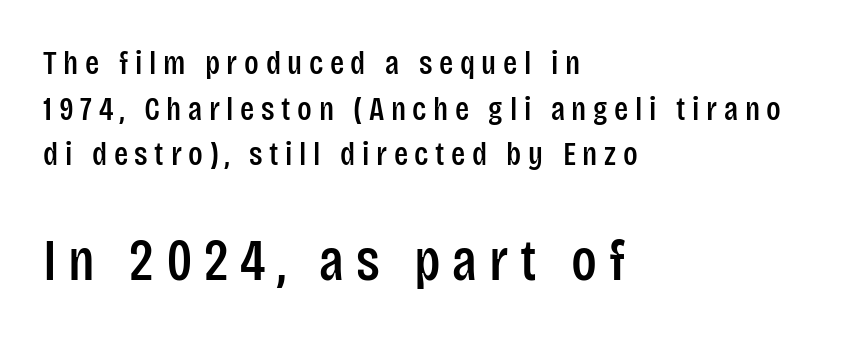
You can tell from the bare stems that sans-serif type was used. Visually the block forms a straight wall on the left and a jagged coastline on the right. These lines have a slow, spaced-out rhythm from letter to letter. Of the two passages, the one underneath uses the larger point size.
